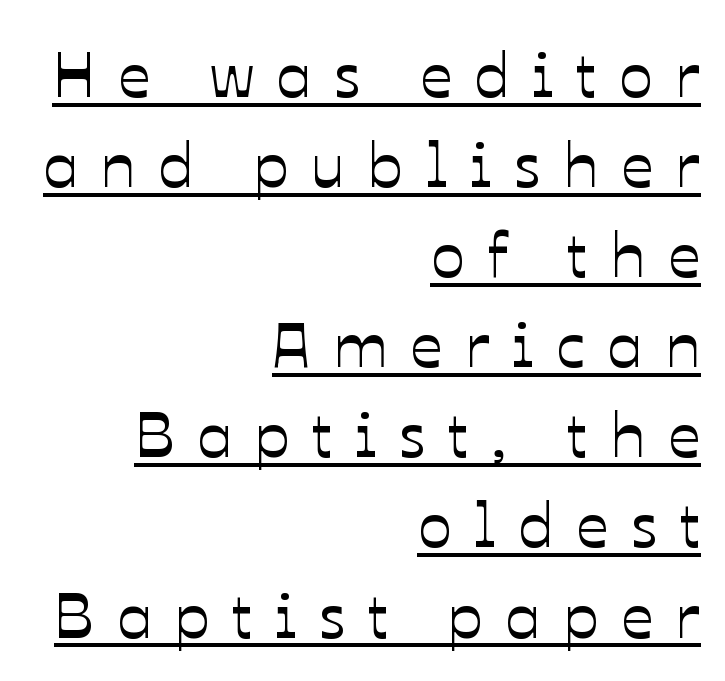
The image shows 63 px text type, upright; set right-aligned, normal line spacing (1.43x), unusually wide letter spacing (+0.36 em), underlined; low stroke contrast and a medium x-height.
